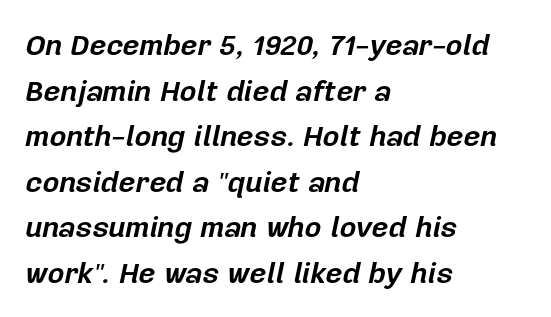
{"italic": "yes", "lean": "right", "slant_degrees": 12, "bold": "yes", "weight": "bold", "width": "normal", "stroke_contrast": "low", "x_height": "medium", "monospaced": "no", "underline": "no", "align": "left", "line_spacing": "normal", "line_spacing_ratio": 1.57, "letter_spacing": "normal", "letter_spacing_em": 0.0, "glyph_px": 29}
